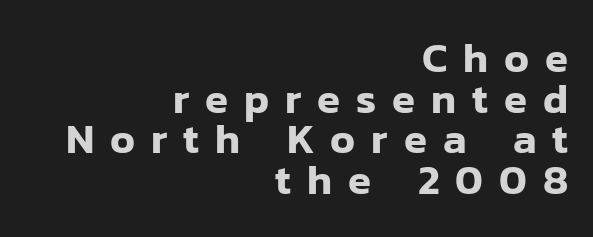
The foot of each line stays bare and open. The type family on display is of the sans-serif kind. Note the varied advance widths — an 'i' is clearly narrower than an 'm'. Tracking here is generous; glyphs stand well apart from one another.
